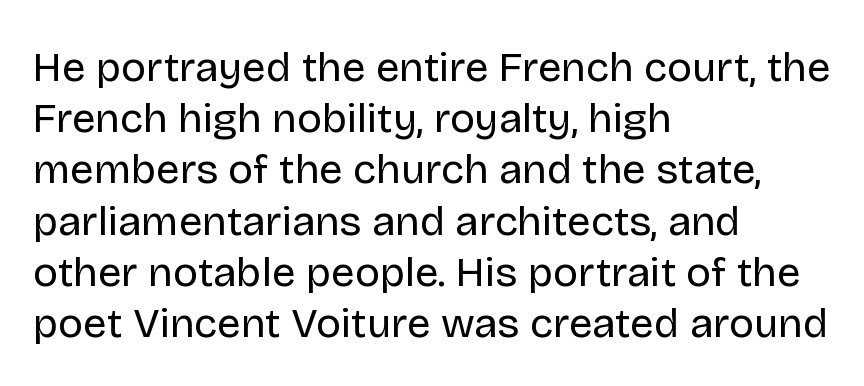
{"serif": "no", "italic": "no", "bold": "no", "weight": "regular", "width": "normal", "stroke_contrast": "low", "x_height": "large", "monospaced": "no", "underline": "no", "align": "left", "line_spacing_ratio": 1.22, "letter_spacing": "normal", "letter_spacing_em": 0.0, "glyph_px": 42}
